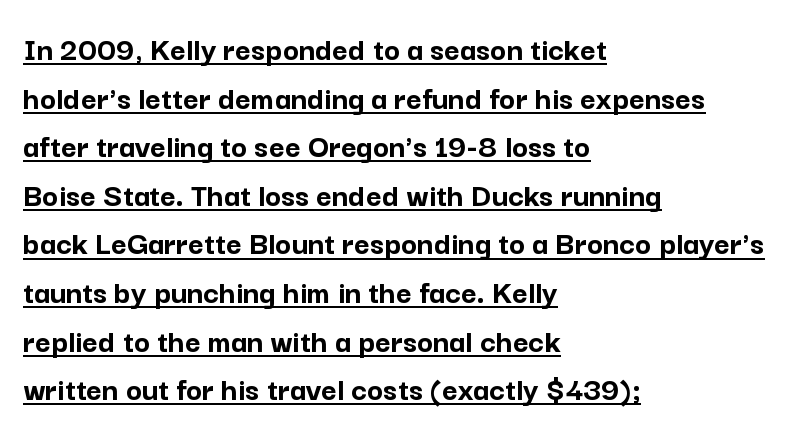
{"serif": "no", "italic": "no", "bold": "yes", "weight": "semibold", "width": "normal", "stroke_contrast": "low", "x_height": "medium", "monospaced": "no", "underline": "yes", "align": "left", "line_spacing": "normal", "line_spacing_ratio": 1.43, "letter_spacing": "normal", "letter_spacing_em": 0.0, "glyph_px": 34}
